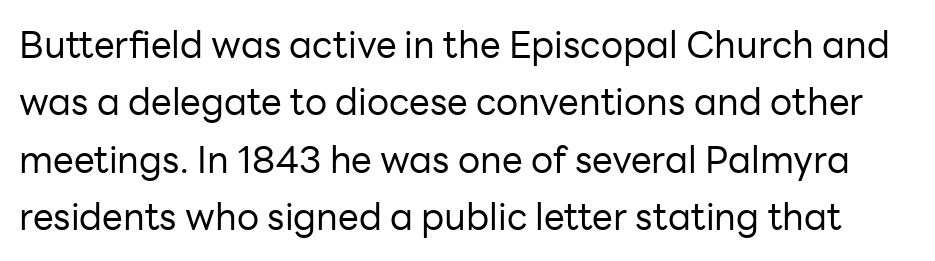
The passage shown is typed in a proportional face where columns would drift. Characters follow at the spacing the type designer built in. Plain, unruled lines of type. Regarding leading, the lines here are spaced in the standard way. To sum up the face: it is a sans, with no serifs. The font sits on the lighter half of the weight spectrum, regular included.
